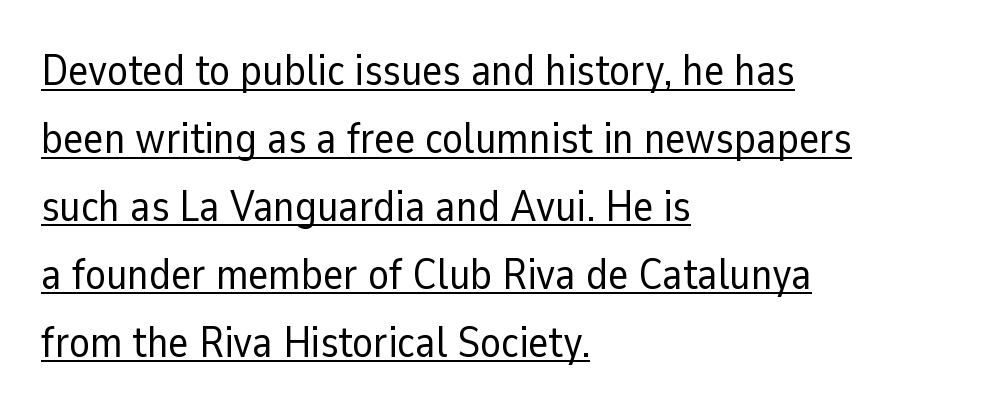
The image shows 43 px regular-weight sans-serif type, upright; set left-aligned, normal line spacing (1.58x), normal letter spacing, underlined; low stroke contrast and a medium x-height.
